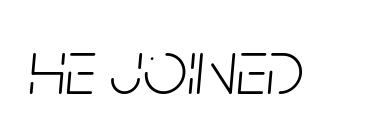
Q: Is the text bold? A: No.
Q: Is the text italic (slanted)? A: Yes, it leans right by about 5 degrees.
Q: Is the text underlined? A: No.
Q: Is the spacing between letters normal or unusually wide? A: Normal.
Q: Width (condensed, normal, or wide)? A: Condensed.
Q: Stroke contrast? A: Low.
Q: x-height? A: Large.
Q: Monospaced? A: No.
